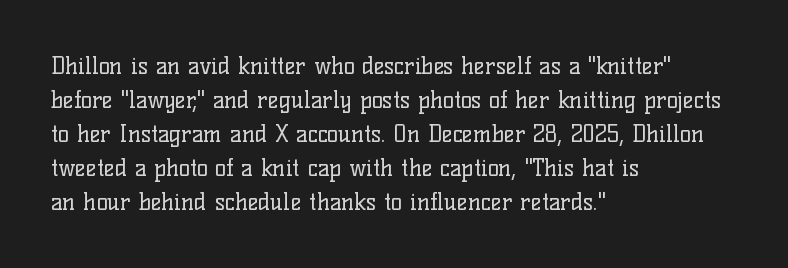
The type sits square on the baseline with zero lean. Stem width sits at or under what a default text font uses. Horizontally, the lines are justified to the leading edge only. This sample keeps an unexceptional amount of space between lines. The space beneath each line is pristine and unruled. There is no visible air inserted between adjacent glyphs.
